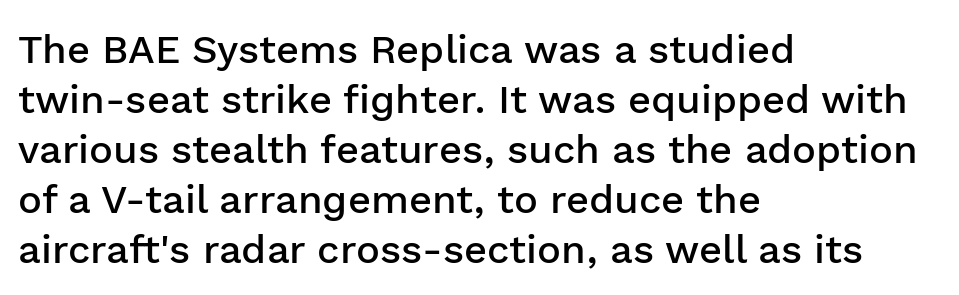
The image shows 40 px semibold sans-serif type, upright; set left-aligned, normal line spacing (1.25x), normal letter spacing, not underlined; low stroke contrast and a medium x-height.
